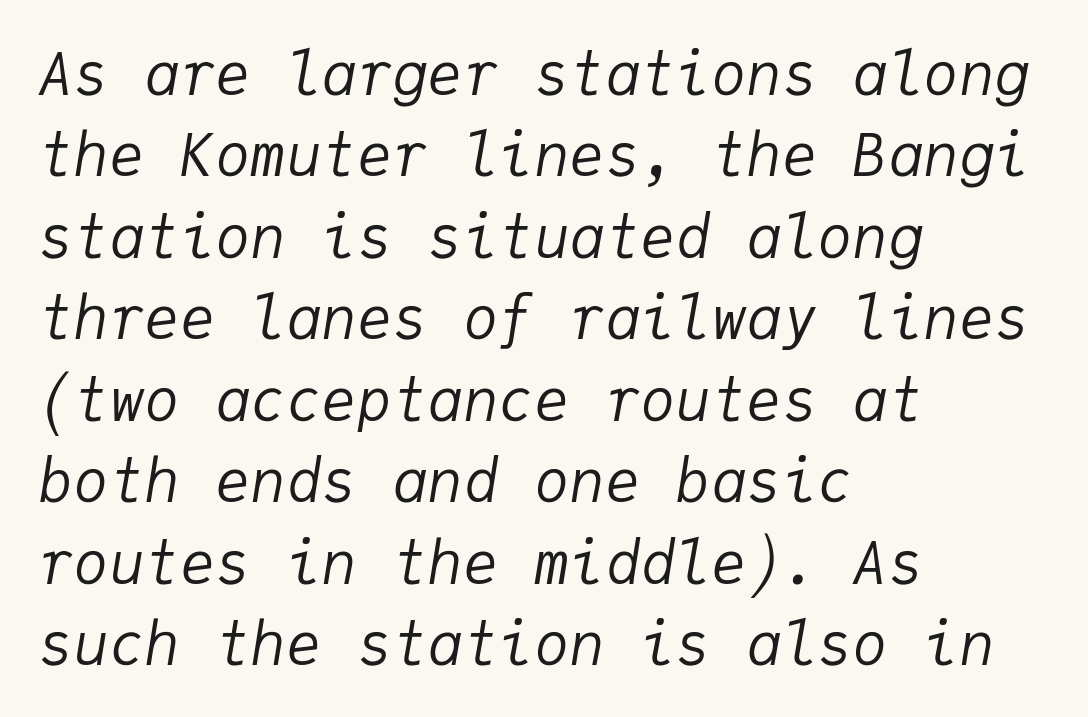
Q: Is the text bold? A: No.
Q: Is the text italic (slanted)? A: Yes, it leans right by about 9 degrees.
Q: Is the text underlined? A: No.
Q: How is the paragraph aligned? A: Left-aligned.
Q: Is the spacing between letters normal or unusually wide? A: Normal.
Q: Is the spacing between lines tight, normal or loose? A: Normal.
Q: Width (condensed, normal, or wide)? A: Normal.
Q: Stroke contrast? A: Low.
Q: x-height? A: Medium.
Q: Monospaced? A: Yes.
